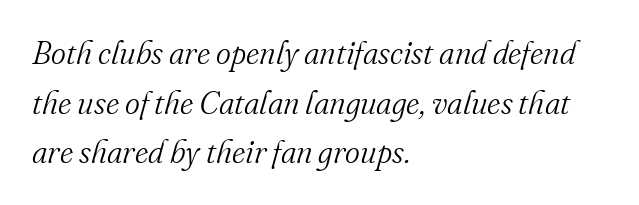
The image shows 32 px light serif type, italic (leaning right); set left-aligned, normal line spacing (1.55x), normal letter spacing, not underlined; medium stroke contrast and a small x-height.
